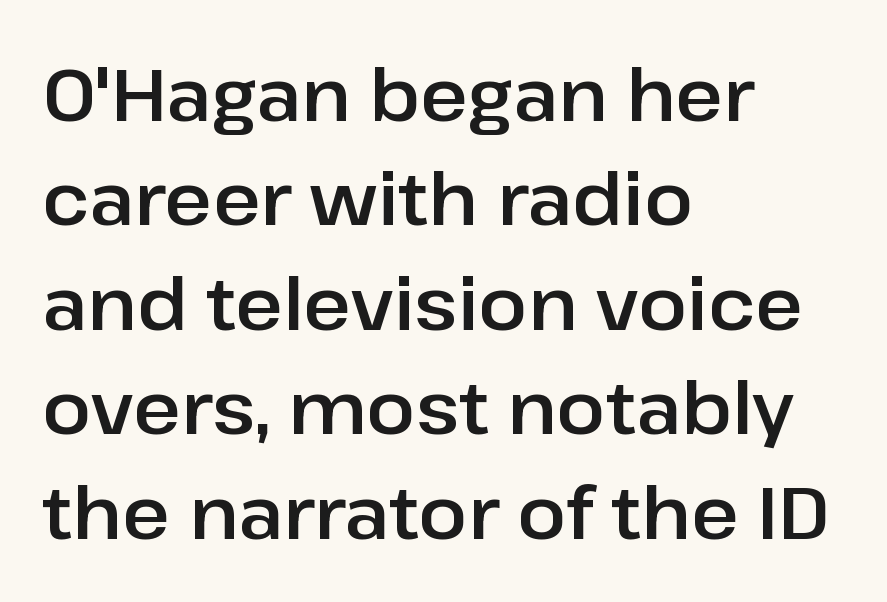
Q: Is the text italic (slanted)? A: No, it is upright.
Q: Is the typeface a serif or a sans-serif typeface? A: Sans-serif.
Q: Is the text underlined? A: No.
Q: How is the paragraph aligned? A: Left-aligned.
Q: Is the spacing between letters normal or unusually wide? A: Normal.
Q: Is the spacing between lines tight, normal or loose? A: Normal.
Q: Width (condensed, normal, or wide)? A: Normal.
Q: Stroke contrast? A: Low.
Q: x-height? A: Medium.
Q: Monospaced? A: No.
